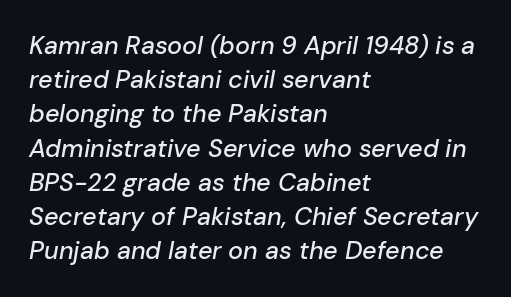
The image shows 25 px text type, italic (leaning right); set left-aligned, normal line spacing (1.37x), normal letter spacing, not underlined.
